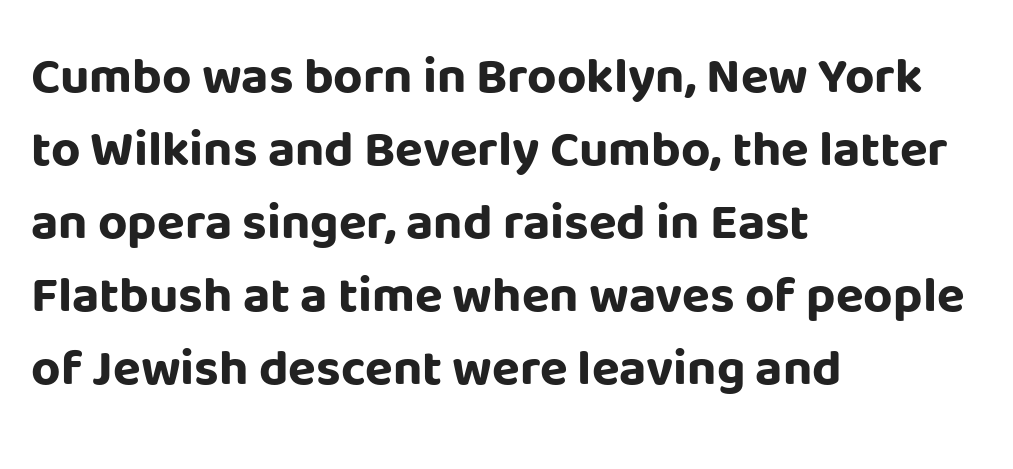
The image shows 51 px bold sans-serif type, upright; set left-aligned, normal line spacing (1.43x), normal letter spacing, not underlined; low stroke contrast and a large x-height.
